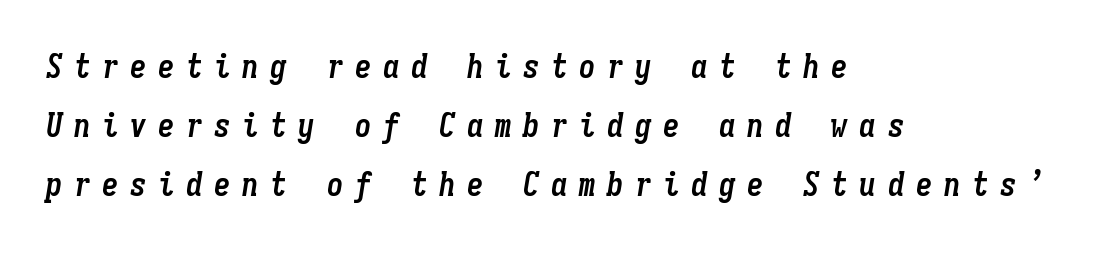
The image shows 33 px semibold, condensed type, italic (leaning right), monospaced; set left-aligned, line spacing 1.79x, unusually wide letter spacing (+0.35 em), not underlined; low stroke contrast and a medium x-height.
